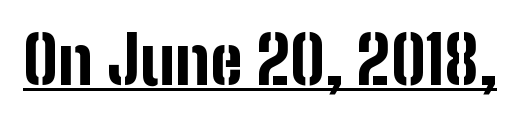
The image shows 66 px bold, condensed sans-serif type, upright; set normal letter spacing, underlined; low stroke contrast and a medium x-height.
